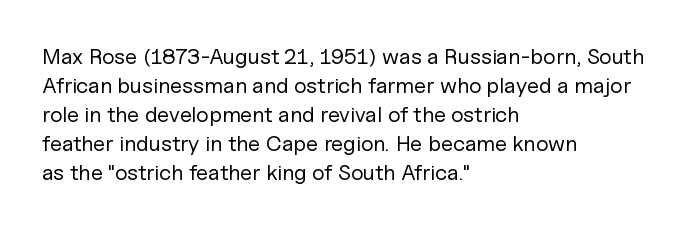
The image shows 22 px text type, upright; set left-aligned, normal line spacing (1.32x), normal letter spacing, not underlined.
